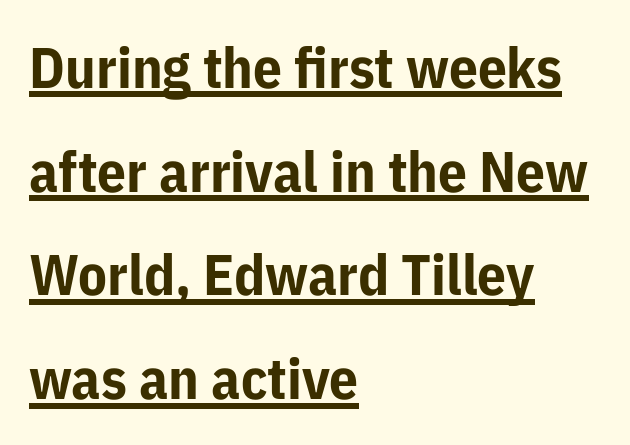
Varying glyph widths throughout — classic text-font behaviour. The strokes are fattened all the way to bold. The sample's only ornament is a line tracing under the words. Caption: standard tracking, unaltered. Letterform terminals end flat and unadorned throughout the passage.
